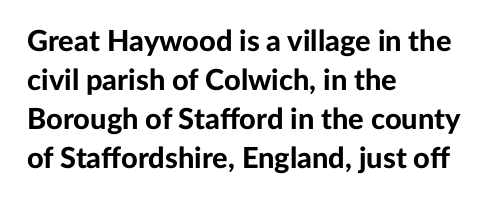
Q: Is the text bold? A: Yes.
Q: Is the text italic (slanted)? A: No, it is upright.
Q: Is the typeface a serif or a sans-serif typeface? A: Sans-serif.
Q: Is the text underlined? A: No.
Q: How is the paragraph aligned? A: Left-aligned.
Q: Is the spacing between letters normal or unusually wide? A: Normal.
Q: Is the spacing between lines tight, normal or loose? A: Normal.
Q: Width (condensed, normal, or wide)? A: Normal.
Q: Stroke contrast? A: Low.
Q: x-height? A: Medium.
Q: Monospaced? A: No.
